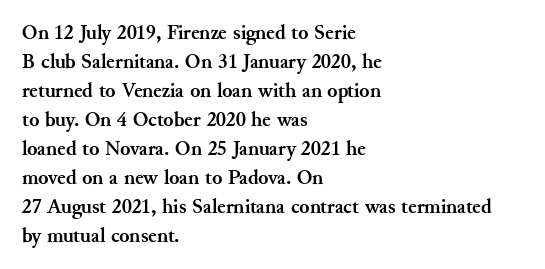
Q: Is the text bold? A: Yes.
Q: Is the text italic (slanted)? A: No, it is upright.
Q: Is the text underlined? A: No.
Q: How is the paragraph aligned? A: Left-aligned.
Q: Is the spacing between letters normal or unusually wide? A: Normal.
Q: Is the spacing between lines tight, normal or loose? A: Normal.
